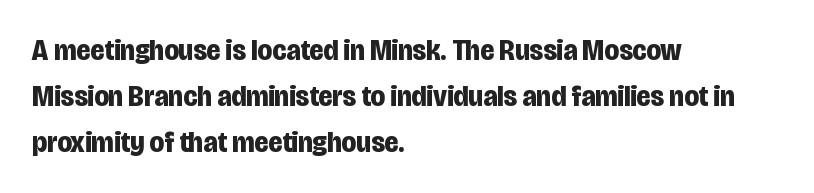
Q: Is the text bold? A: Yes.
Q: Is the text italic (slanted)? A: No, it is upright.
Q: Is the typeface a serif or a sans-serif typeface? A: Sans-serif.
Q: Is the text underlined? A: No.
Q: How is the paragraph aligned? A: Left-aligned.
Q: Is the spacing between letters normal or unusually wide? A: Normal.
Q: Is the spacing between lines tight, normal or loose? A: Normal.
Q: Width (condensed, normal, or wide)? A: Condensed.
Q: Stroke contrast? A: Low.
Q: x-height? A: Large.
Q: Monospaced? A: No.
